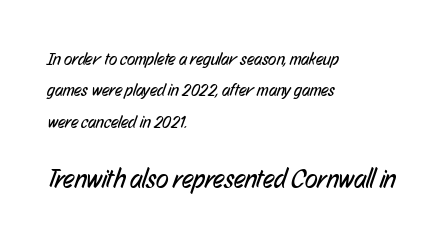
The image shows 26 px text type; set left-aligned, line spacing 1.85x, normal letter spacing, not underlined; the second (bottom) block is 1.53x larger.
